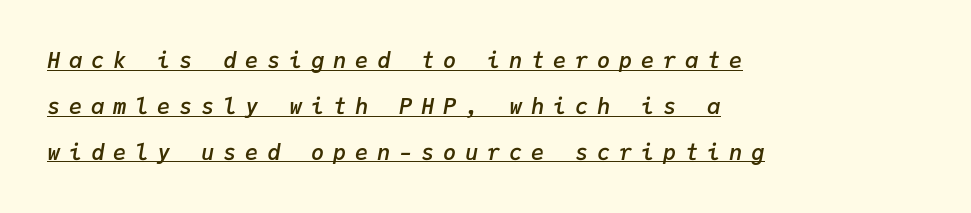
The lettering tilts uniformly, giving the passage an italic look. The typesetter has applied underlining to the passage shown. Inter-character spacing is expanded well beyond the font's built-in metrics. Bold? Not quite — semibold, heavier than regular but stopping short. Which margin do the lines hug? The left one — the right edge is uneven. This block would shrink considerably if given ordinary leading; it's expanded now.
